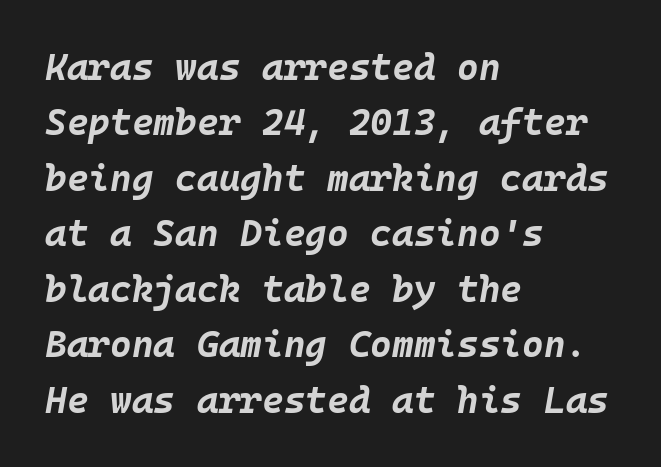
Q: Is the text bold? A: Yes.
Q: Is the text italic (slanted)? A: Yes, it leans right by about 10 degrees.
Q: Is the text underlined? A: No.
Q: How is the paragraph aligned? A: Left-aligned.
Q: Is the spacing between letters normal or unusually wide? A: Normal.
Q: Is the spacing between lines tight, normal or loose? A: Normal.
Q: Width (condensed, normal, or wide)? A: Normal.
Q: Stroke contrast? A: Low.
Q: x-height? A: Large.
Q: Monospaced? A: Yes.
